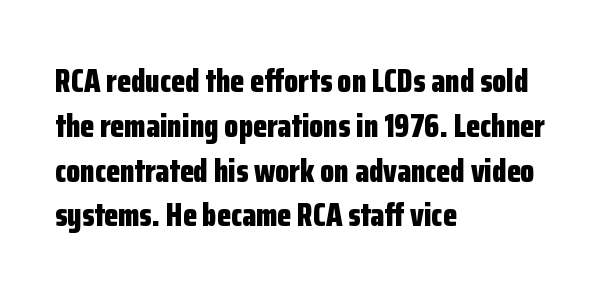
Q: Is the text bold? A: Yes.
Q: Is the text italic (slanted)? A: No, it is upright.
Q: Is the typeface a serif or a sans-serif typeface? A: Sans-serif.
Q: Is the text underlined? A: No.
Q: How is the paragraph aligned? A: Left-aligned.
Q: Is the spacing between letters normal or unusually wide? A: Normal.
Q: Is the spacing between lines tight, normal or loose? A: Normal.
Q: Width (condensed, normal, or wide)? A: Condensed.
Q: Stroke contrast? A: Low.
Q: x-height? A: Medium.
Q: Monospaced? A: No.
